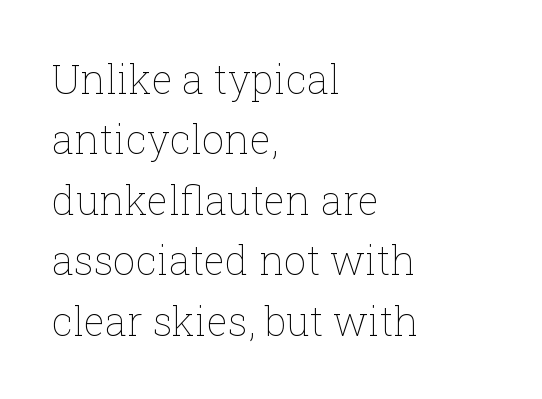
Look at the tracking — it's just the regular setting, nothing added. Short and long lines alike share a common starting point at left. Think of a printed novel: that variable character pitch is what you see here. Quick note: interline space is typical. Stem width sits at or under what a default text font uses.
